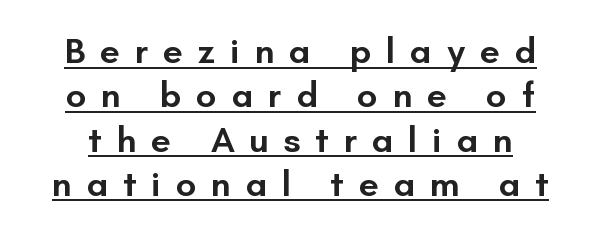
The image shows 36 px semibold sans-serif type, upright; set line spacing 1.23x, unusually wide letter spacing (+0.41 em), underlined; low stroke contrast and a small x-height.
